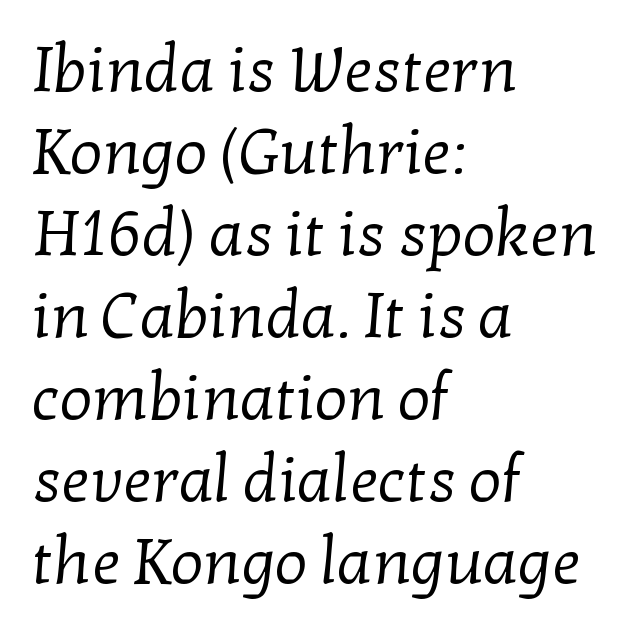
{"serif": "yes", "bold": "no", "weight": "regular", "width": "normal", "stroke_contrast": "low", "x_height": "medium", "monospaced": "no", "underline": "no", "align": "left", "line_spacing": "normal", "line_spacing_ratio": 1.28, "letter_spacing": "normal", "letter_spacing_em": 0.0, "glyph_px": 64}
